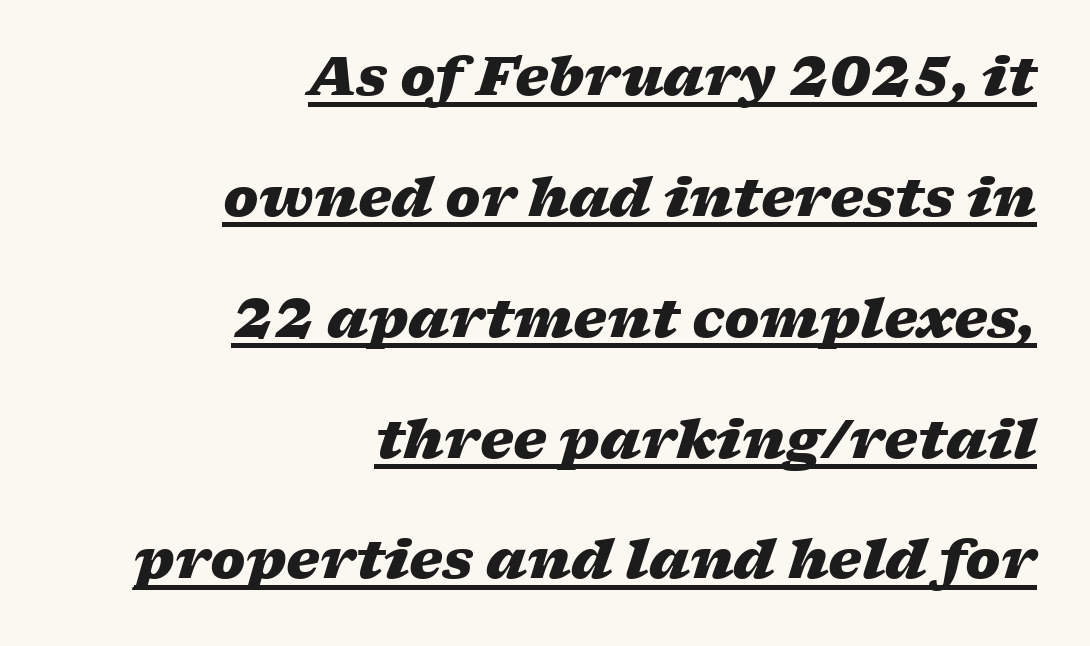
Horizontally, the lines are justified to the trailing edge only. Tall strokes in this sample are angled rather than plumb. Look at the stroke-to-counter ratio: heavy, a bold. The letters advance in unequal steps, a hallmark of proportional type.
